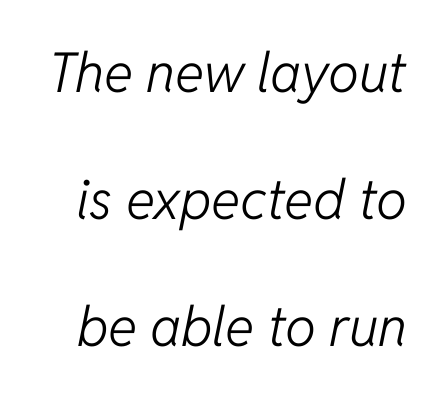
This sample has the flowing, uneven cadence of proportional lettering. Is the type slanted? Yes — the strokes lean at a clear angle. Each row of text sits above clean, open space. Inter-character spacing is left at the font's built-in metrics.
